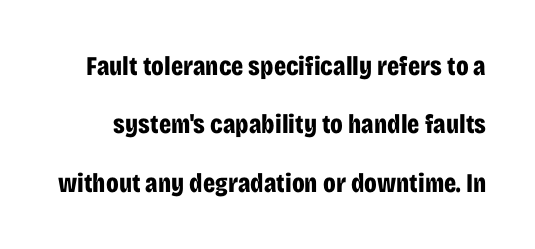
Posture: vertical. Unmarked baselines from the first word to the last. Does extra space separate the letters? No, they use regular spacing. Line spacing here is loose.
